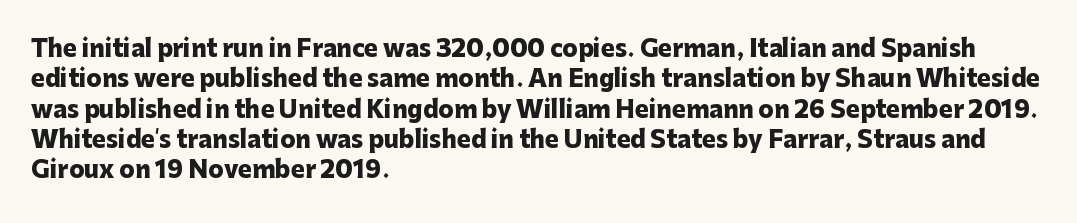
{"italic": "no", "bold": "yes", "underline": "no", "align": "left", "line_spacing": "normal", "line_spacing_ratio": 1.32, "letter_spacing": "normal", "letter_spacing_em": 0.0, "glyph_px": 23}
